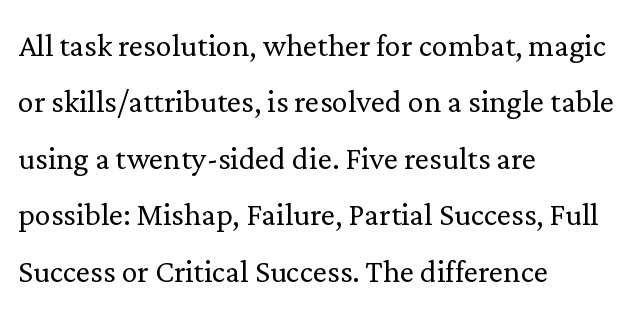
Q: Is the text bold? A: No.
Q: Is the text italic (slanted)? A: No, it is upright.
Q: Is the typeface a serif or a sans-serif typeface? A: Serif.
Q: Is the text underlined? A: No.
Q: How is the paragraph aligned? A: Left-aligned.
Q: Is the spacing between letters normal or unusually wide? A: Normal.
Q: Is the spacing between lines tight, normal or loose? A: Normal.
Q: Width (condensed, normal, or wide)? A: Normal.
Q: Stroke contrast? A: Low.
Q: x-height? A: Medium.
Q: Monospaced? A: No.
